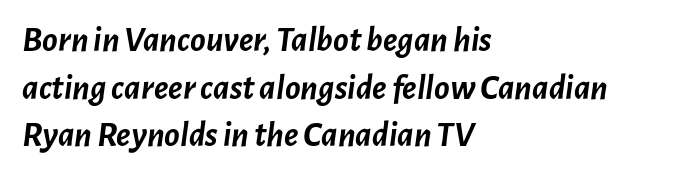
The image shows 36 px semibold type, italic (leaning right); set left-aligned, normal line spacing (1.32x), normal letter spacing, not underlined; low stroke contrast and a medium x-height.
